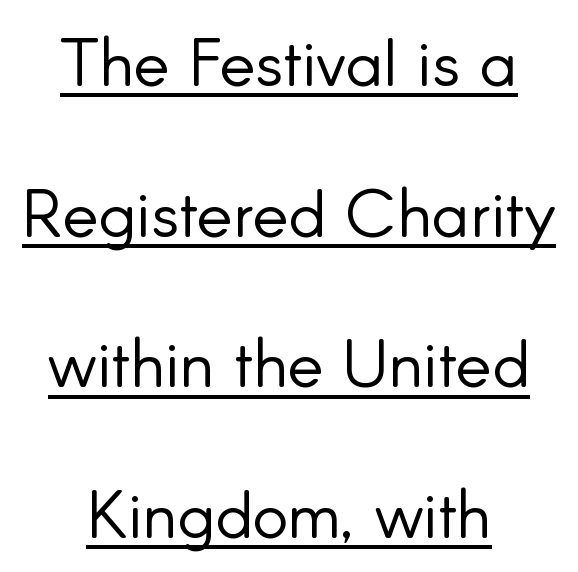
Q: Is the text bold? A: No.
Q: Is the text italic (slanted)? A: No, it is upright.
Q: Is the typeface a serif or a sans-serif typeface? A: Sans-serif.
Q: Is the text underlined? A: Yes.
Q: How is the paragraph aligned? A: Centered.
Q: Is the spacing between letters normal or unusually wide? A: Normal.
Q: Is the spacing between lines tight, normal or loose? A: Loose.
Q: Width (condensed, normal, or wide)? A: Normal.
Q: Stroke contrast? A: Low.
Q: x-height? A: Small.
Q: Monospaced? A: No.
